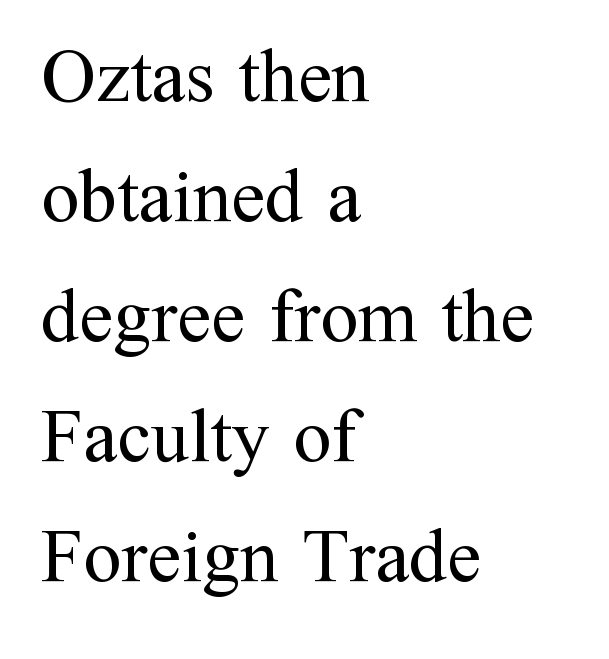
The image shows 76 px regular-weight serif type, upright; set left-aligned, normal line spacing (1.58x), normal letter spacing, not underlined; medium stroke contrast and a medium x-height.
